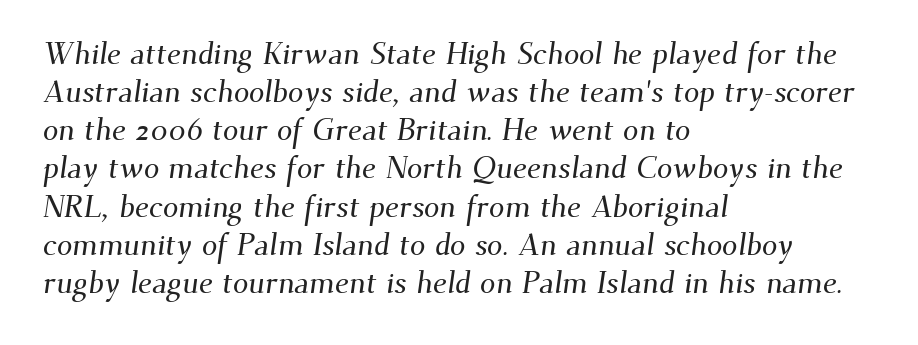
The image shows 31 px serif type; set left-aligned, line spacing 1.23x, normal letter spacing, not underlined; medium stroke contrast and a small x-height.
